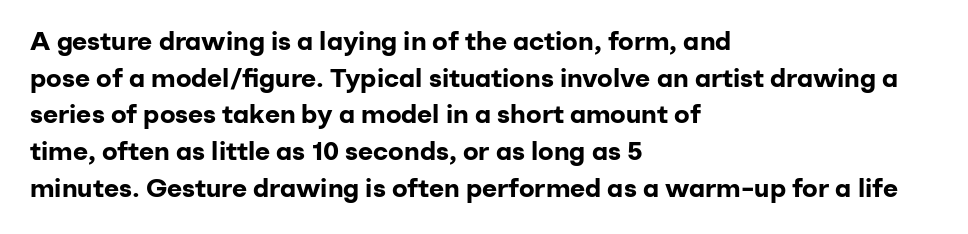
{"italic": "no", "bold": "yes", "underline": "no", "align": "left", "line_spacing": "normal", "line_spacing_ratio": 1.41, "letter_spacing": "normal", "letter_spacing_em": 0.0, "glyph_px": 26}
